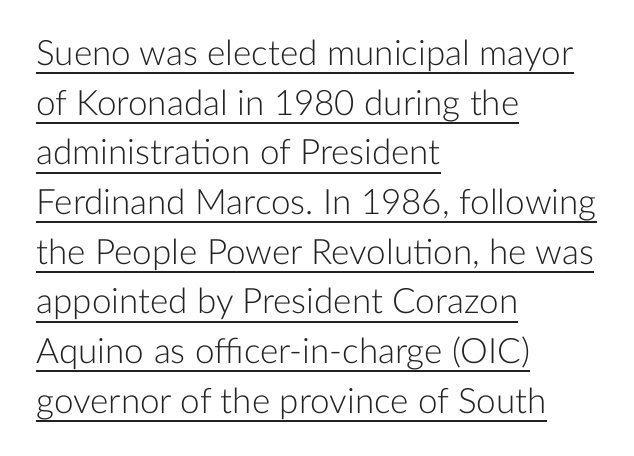
Q: Is the text bold? A: No.
Q: Is the text italic (slanted)? A: No, it is upright.
Q: Is the typeface a serif or a sans-serif typeface? A: Sans-serif.
Q: Is the text underlined? A: Yes.
Q: How is the paragraph aligned? A: Left-aligned.
Q: Is the spacing between letters normal or unusually wide? A: Normal.
Q: Is the spacing between lines tight, normal or loose? A: Normal.
Q: Width (condensed, normal, or wide)? A: Normal.
Q: Stroke contrast? A: Low.
Q: x-height? A: Medium.
Q: Monospaced? A: No.
